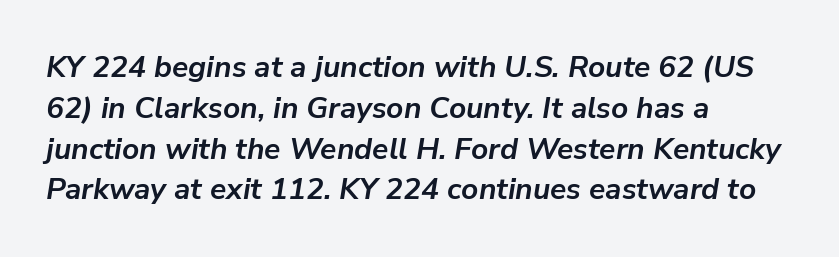
{"italic": "yes", "lean": "right", "slant_degrees": 9, "bold": "yes", "weight": "semibold", "width": "normal", "stroke_contrast": "low", "x_height": "medium", "monospaced": "no", "underline": "no", "align": "left", "line_spacing": "normal", "line_spacing_ratio": 1.36, "letter_spacing": "normal", "letter_spacing_em": 0.0, "glyph_px": 30}
